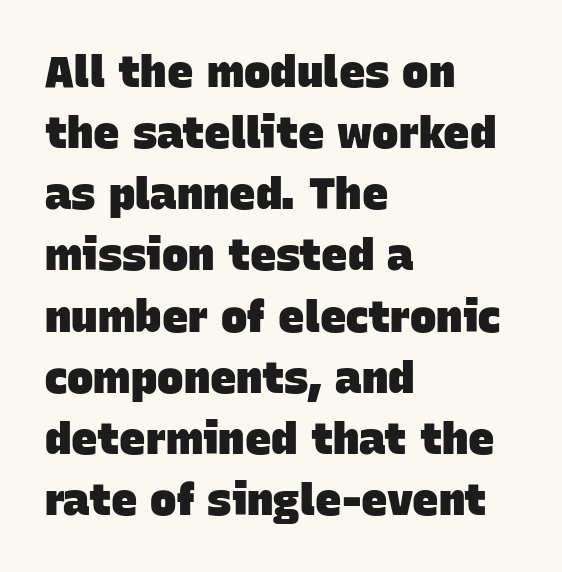
Q: Is the text bold? A: Yes.
Q: Is the typeface a serif or a sans-serif typeface? A: Sans-serif.
Q: Is the text underlined? A: No.
Q: How is the paragraph aligned? A: Left-aligned.
Q: Is the spacing between letters normal or unusually wide? A: Normal.
Q: Is the spacing between lines tight, normal or loose? A: Normal.
Q: Width (condensed, normal, or wide)? A: Normal.
Q: Stroke contrast? A: Low.
Q: x-height? A: Large.
Q: Monospaced? A: No.
